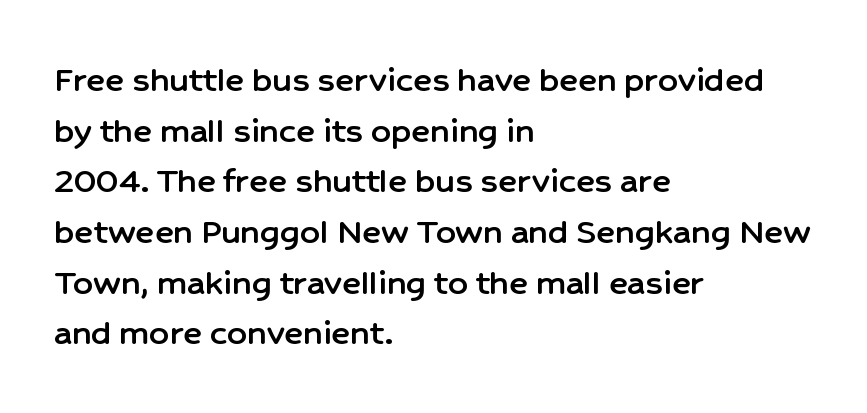
{"serif": "no", "italic": "no", "width": "normal", "stroke_contrast": "low", "x_height": "medium", "monospaced": "no", "underline": "no", "align": "left", "line_spacing": "normal", "line_spacing_ratio": 1.3, "letter_spacing": "normal", "letter_spacing_em": 0.0, "glyph_px": 39}
